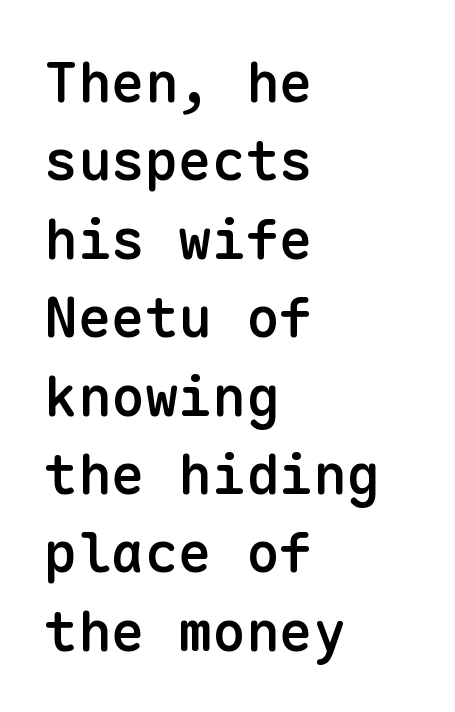
{"serif": "no", "italic": "no", "bold": "semi", "weight": "semibold", "width": "normal", "stroke_contrast": "low", "x_height": "medium", "monospaced": "yes", "underline": "no", "align": "left", "line_spacing": "normal", "line_spacing_ratio": 1.4, "letter_spacing": "normal", "letter_spacing_em": 0.0, "glyph_px": 56}
